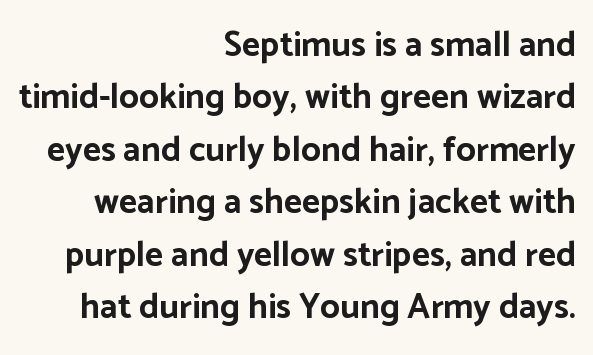
The image shows 35 px bold sans-serif type, upright; set right-aligned, normal line spacing (1.5x), normal letter spacing, not underlined; low stroke contrast and a medium x-height.
